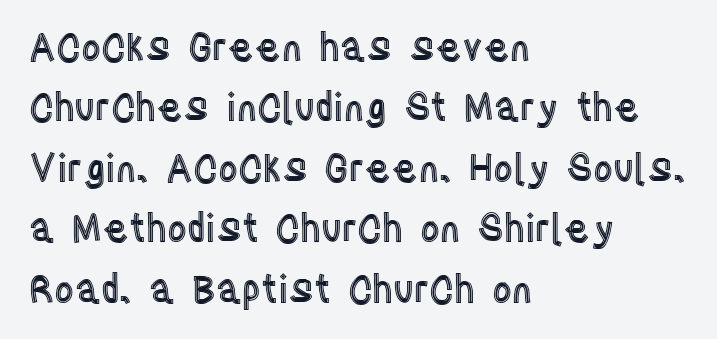
Q: Is the text italic (slanted)? A: No, it is upright.
Q: Is the text underlined? A: No.
Q: How is the paragraph aligned? A: Left-aligned.
Q: Is the spacing between letters normal or unusually wide? A: Normal.
Q: Is the spacing between lines tight, normal or loose? A: Normal.
Q: Width (condensed, normal, or wide)? A: Condensed.
Q: x-height? A: Large.
Q: Monospaced? A: No.
